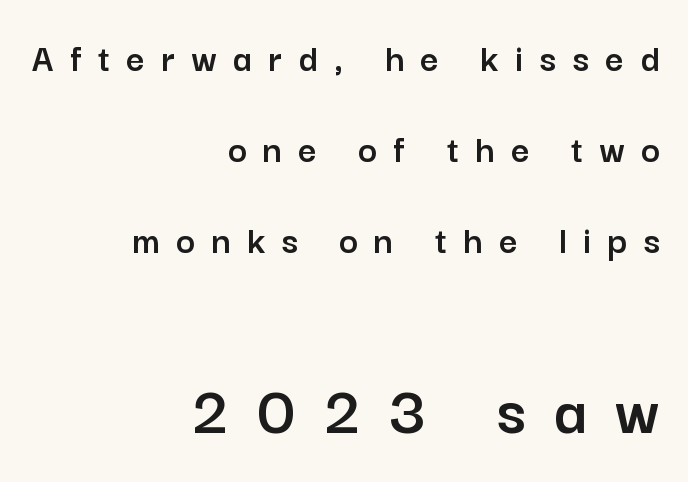
The image shows 70 px sans-serif type, upright; set right-aligned, loose line spacing (2.28x), unusually wide letter spacing (+0.41 em), not underlined; the second (bottom) block is 1.75x larger; low stroke contrast and a medium x-height.
